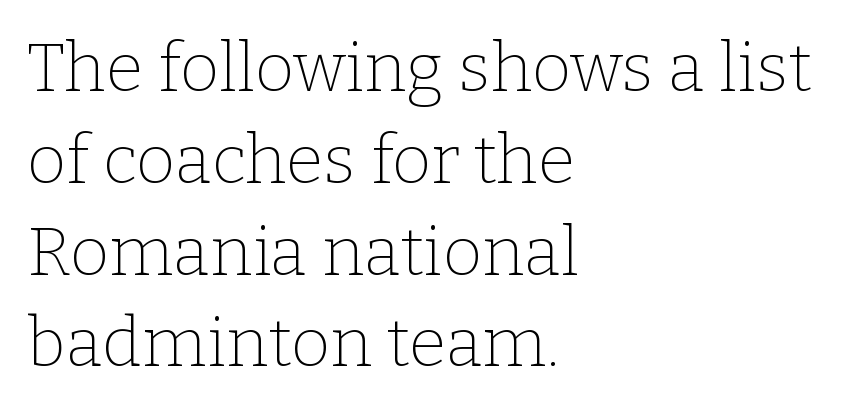
{"serif": "yes", "italic": "no", "bold": "no", "weight": "thin", "width": "normal", "stroke_contrast": "low", "x_height": "medium", "monospaced": "no", "underline": "no", "align": "left", "line_spacing": "normal", "line_spacing_ratio": 1.35, "letter_spacing": "normal", "letter_spacing_em": 0.0, "glyph_px": 68}
